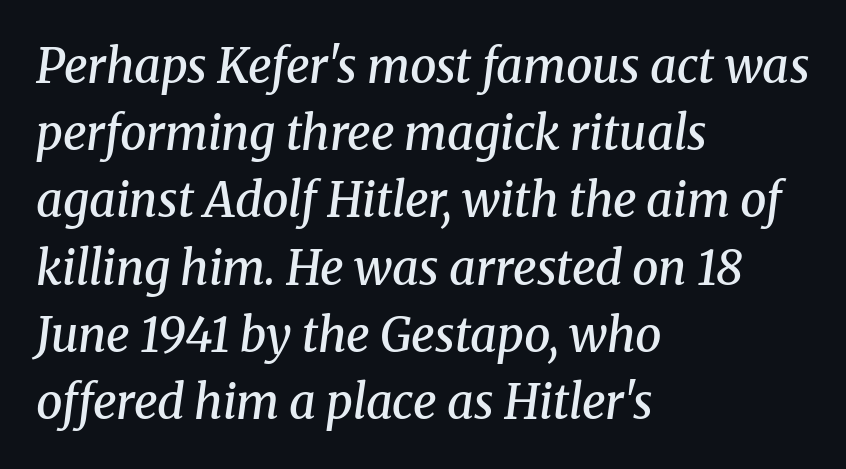
{"serif": "yes", "italic": "yes", "lean": "right", "slant_degrees": 8, "bold": "semi", "weight": "semibold", "width": "normal", "stroke_contrast": "medium", "x_height": "medium", "monospaced": "no", "underline": "no", "align": "left", "line_spacing": "normal", "line_spacing_ratio": 1.43, "letter_spacing": "normal", "letter_spacing_em": 0.0, "glyph_px": 47}
